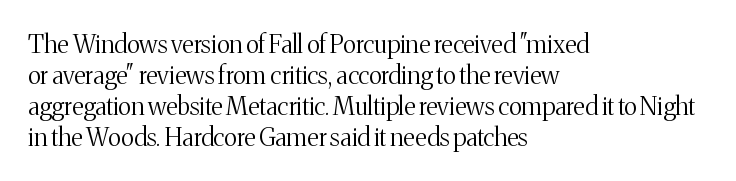
Q: Is the text bold? A: No.
Q: Is the text italic (slanted)? A: No, it is upright.
Q: Is the text underlined? A: No.
Q: How is the paragraph aligned? A: Left-aligned.
Q: Is the spacing between letters normal or unusually wide? A: Normal.
